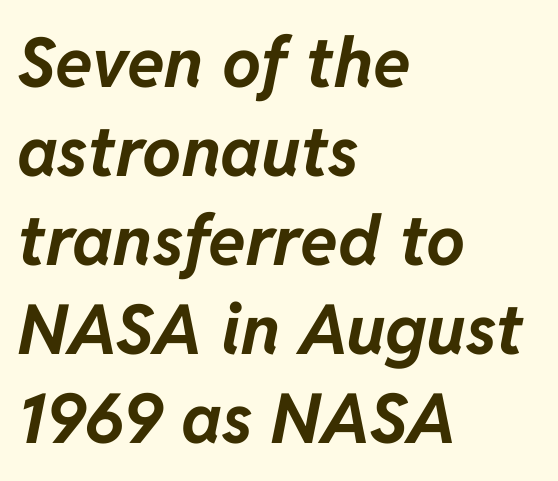
Q: Is the text bold? A: Yes.
Q: Is the text italic (slanted)? A: Yes, it leans right by about 11 degrees.
Q: Is the text underlined? A: No.
Q: How is the paragraph aligned? A: Left-aligned.
Q: Is the spacing between letters normal or unusually wide? A: Normal.
Q: Is the spacing between lines tight, normal or loose? A: Normal.
Q: Width (condensed, normal, or wide)? A: Normal.
Q: Stroke contrast? A: Low.
Q: x-height? A: Medium.
Q: Monospaced? A: No.
